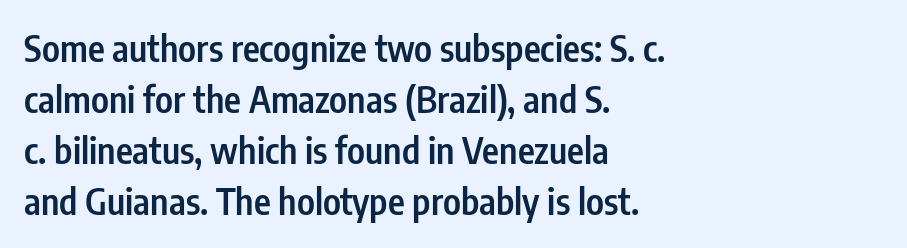
The image shows 36 px semibold, condensed sans-serif type, upright; set left-aligned, normal line spacing (1.42x), normal letter spacing, not underlined; low stroke contrast and a medium x-height.
